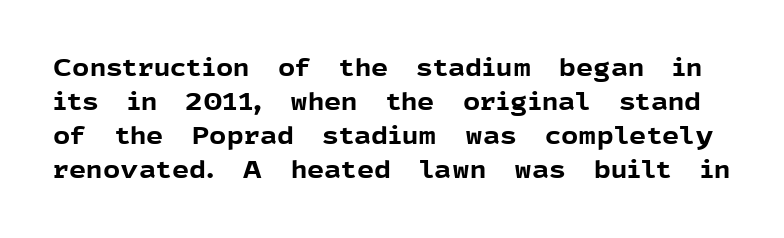
Q: Is the text bold? A: Yes.
Q: Is the text italic (slanted)? A: No, it is upright.
Q: Is the text underlined? A: No.
Q: Is the spacing between letters normal or unusually wide? A: Normal.
Q: Is the spacing between lines tight, normal or loose? A: Normal.
